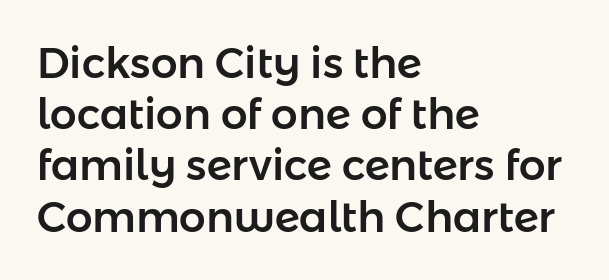
The letters advance in unequal steps, a hallmark of proportional type. Letter spacing: default. A clean baseline with only descenders dipping below it. Ordinary non-slanted type is in use. Horizontal alignment here is leftward, the default for most running prose. The face used here is a sans, in the tradition of grotesques and geometrics.
